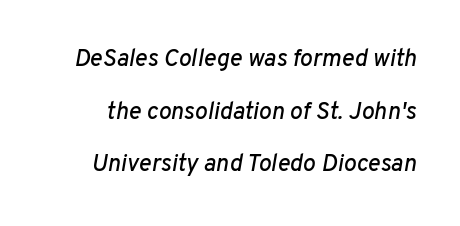
The gap between lines stays unmarked. Notice how the stems are inclined rather than vertical — that's the hallmark of italics. Observe the ordinary spacing: letters are neighbours, not strangers. These lines stand farther apart than default settings would place them.
